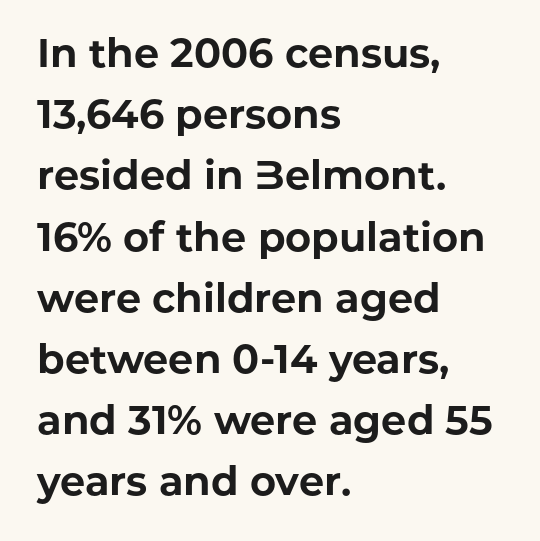
The image shows 40 px bold sans-serif type, upright; set left-aligned, normal line spacing (1.53x), normal letter spacing, not underlined; low stroke contrast and a medium x-height.
